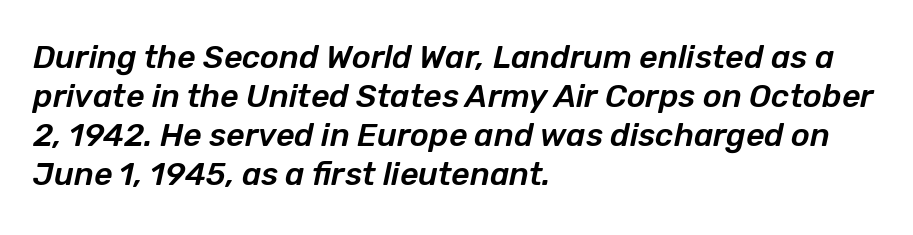
Honestly, there is no underline to notice here at all. The typography opts for an oblique posture over an upright one. The compositor pushed each line to the left boundary. This sample has the flowing, uneven cadence of proportional lettering.
